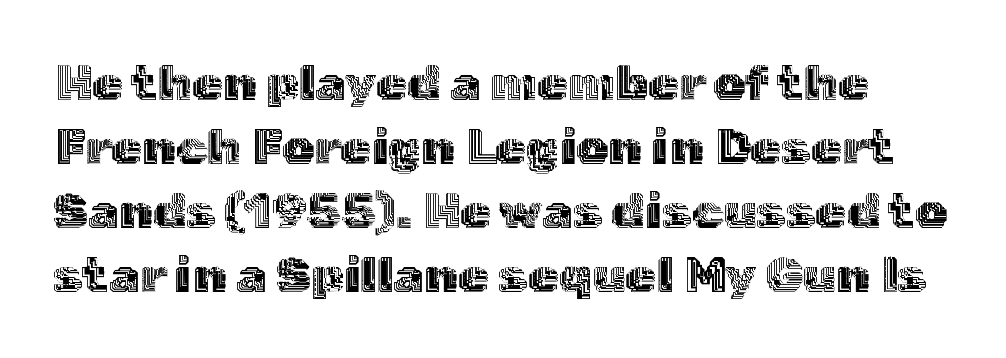
Vertical spacing — default. Do the characters align in a grid? No, the font is proportional. This is the regular roman posture of the typeface. The gaps between neighbouring characters are ordinary and unremarkable.
